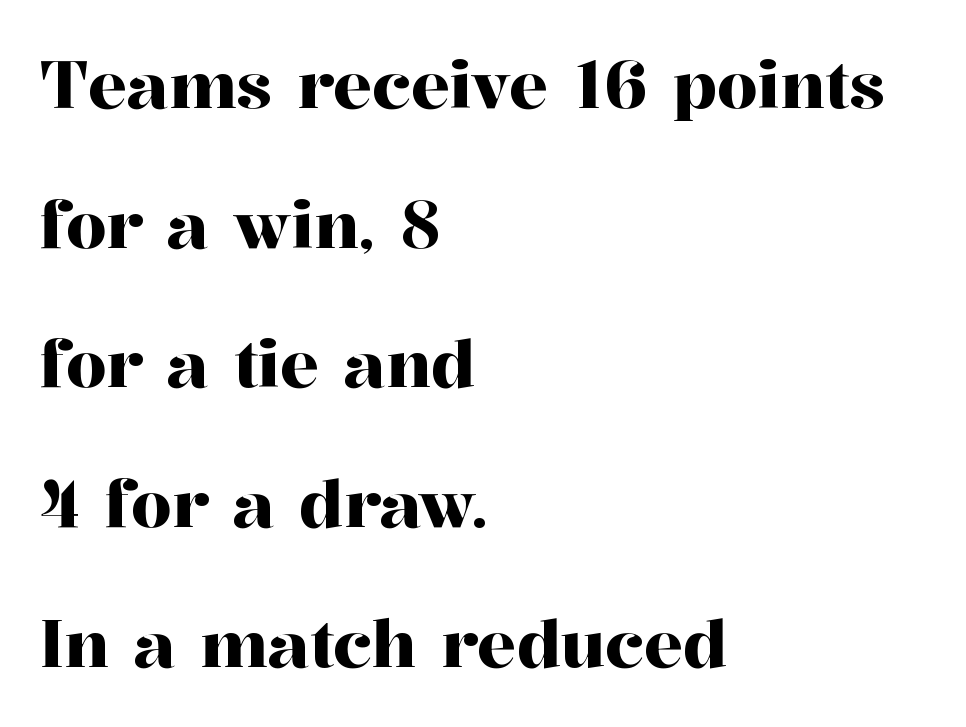
{"serif": "yes", "italic": "no", "width": "normal", "stroke_contrast": "high", "x_height": "medium", "monospaced": "no", "underline": "no", "align": "left", "line_spacing": "loose", "line_spacing_ratio": 2.15, "letter_spacing": "normal", "letter_spacing_em": 0.0, "glyph_px": 65}
